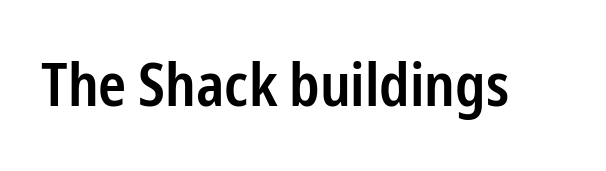
The image shows 60 px semibold, condensed sans-serif type, upright; set normal letter spacing, not underlined; low stroke contrast and a medium x-height.
